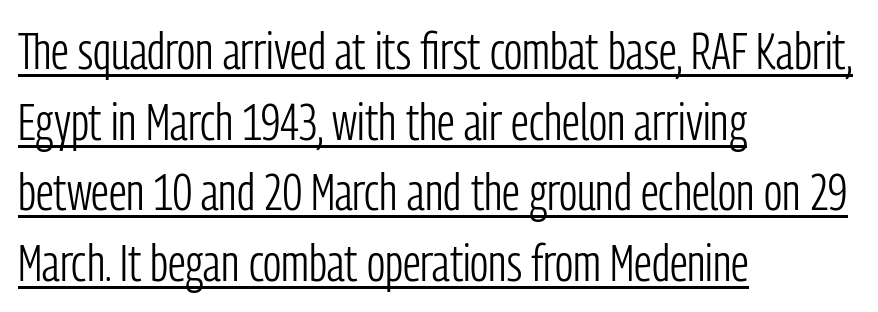
Q: Is the text bold? A: No.
Q: Is the text italic (slanted)? A: No, it is upright.
Q: Is the typeface a serif or a sans-serif typeface? A: Sans-serif.
Q: Is the text underlined? A: Yes.
Q: How is the paragraph aligned? A: Left-aligned.
Q: Is the spacing between letters normal or unusually wide? A: Normal.
Q: Is the spacing between lines tight, normal or loose? A: Normal.
Q: Width (condensed, normal, or wide)? A: Condensed.
Q: Stroke contrast? A: Low.
Q: x-height? A: Medium.
Q: Monospaced? A: No.
